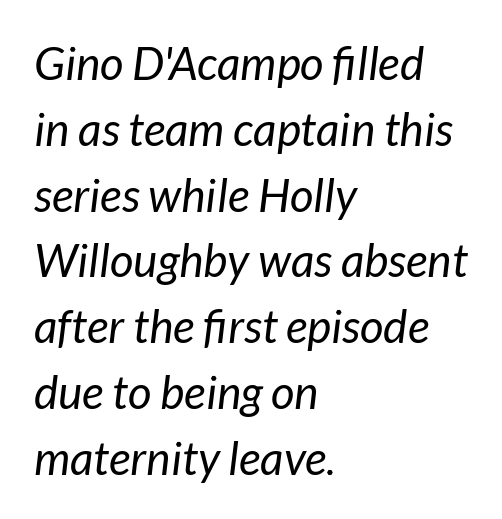
{"italic": "yes", "lean": "right", "slant_degrees": 7, "bold": "no", "weight": "regular", "width": "normal", "stroke_contrast": "low", "x_height": "medium", "monospaced": "no", "underline": "no", "align": "left", "line_spacing": "normal", "line_spacing_ratio": 1.43, "letter_spacing": "normal", "letter_spacing_em": 0.0, "glyph_px": 46}
